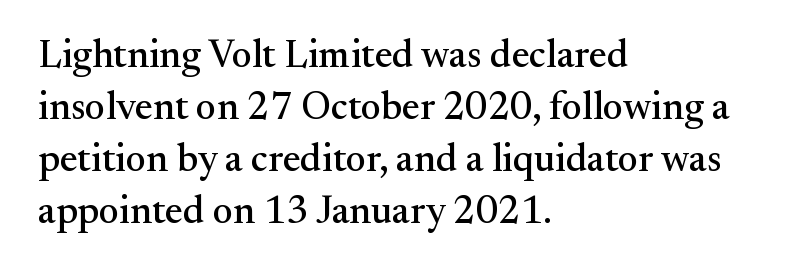
The passage shown has conventional tracking throughout. The baseline area is clear. The letters advance in unequal steps, a hallmark of proportional type. The passage shown is typeset with a serif family.
